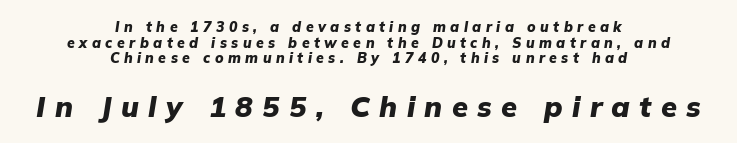
{"italic": "yes", "lean": "right", "slant_degrees": 9, "bold": "yes", "weight": "heavy", "width": "normal", "stroke_contrast": "low", "x_height": "medium", "monospaced": "no", "underline": "no", "align": "center", "line_spacing": "tight", "line_spacing_ratio": 1.12, "letter_spacing": "wide", "letter_spacing_em": 0.32, "larger_block": "second", "size_ratio": 2.07, "glyph_px": 29}
